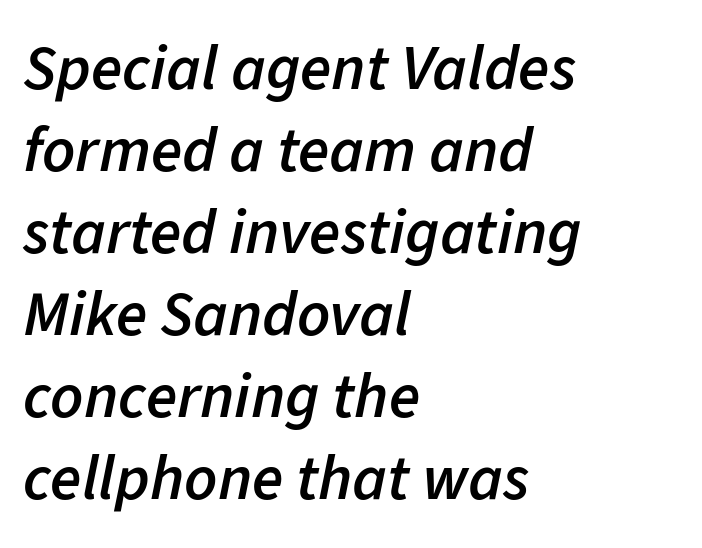
{"italic": "yes", "lean": "right", "slant_degrees": 11, "bold": "semi", "weight": "semibold", "width": "normal", "stroke_contrast": "low", "x_height": "medium", "monospaced": "no", "underline": "no", "align": "left", "line_spacing": "normal", "line_spacing_ratio": 1.28, "letter_spacing": "normal", "letter_spacing_em": 0.0, "glyph_px": 64}
